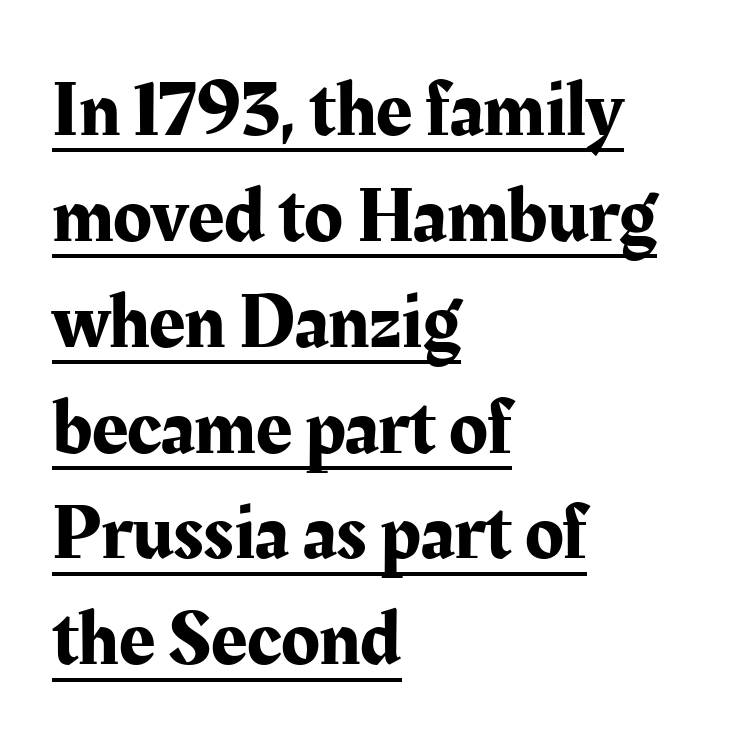
{"serif": "yes", "italic": "no", "width": "normal", "stroke_contrast": "medium", "x_height": "medium", "monospaced": "no", "underline": "yes", "align": "left", "line_spacing": "normal", "line_spacing_ratio": 1.34, "letter_spacing": "normal", "letter_spacing_em": 0.0, "glyph_px": 79}
